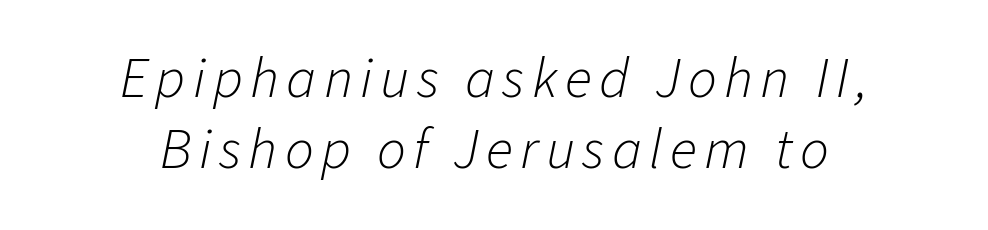
The image shows 57 px light type, italic (leaning right); set centered, normal line spacing (1.25x), not underlined; low stroke contrast and a medium x-height.
